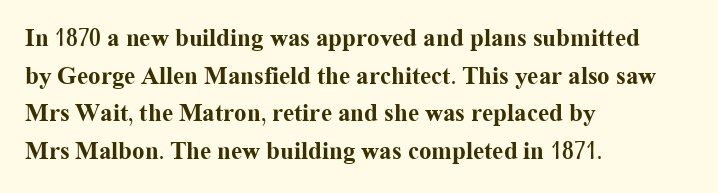
{"italic": "no", "bold": "yes", "underline": "no", "align": "left", "line_spacing": "normal", "line_spacing_ratio": 1.51, "letter_spacing": "normal", "letter_spacing_em": 0.0, "glyph_px": 25}
